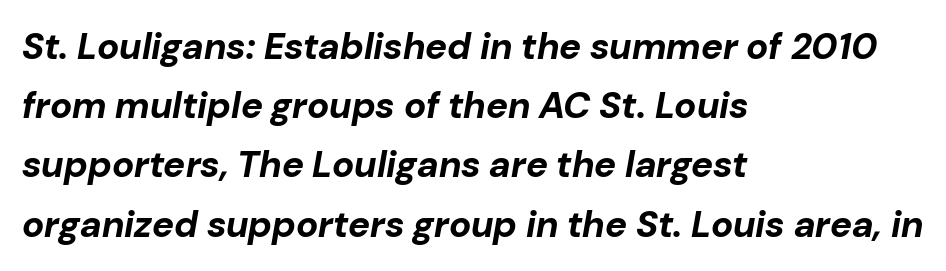
The baseline area is clear. Proportional: the letters do not fall into vertical columns. Honestly, the letter spacing is just normal — you wouldn't notice it. Slant detected: the letters are inclined.
